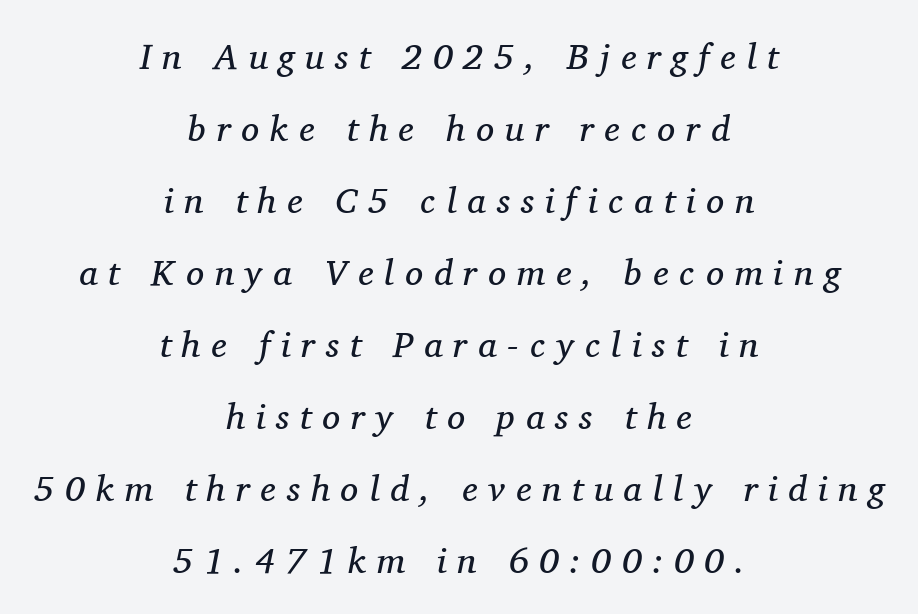
The foot of each line stays bare and open. The designer dialed line spacing up above the default. A typesetter would call this proportional, since set widths differ per character. Emphasis-style slanted type is in use. This sample uses expanded letter spacing, leaving extra air between glyphs.
